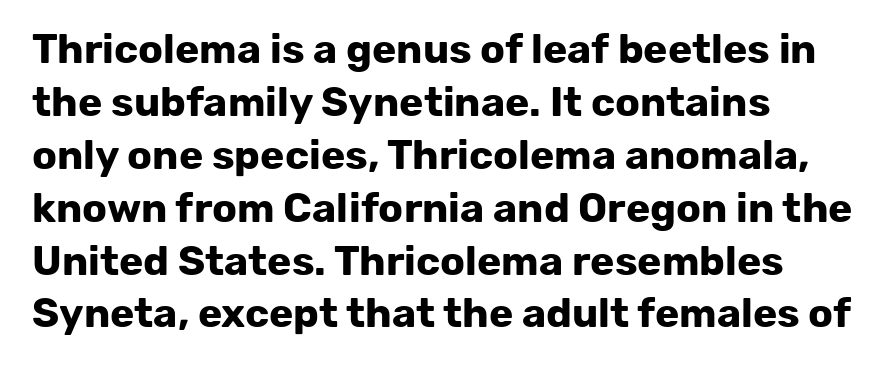
The image shows 41 px bold sans-serif type, upright; set left-aligned, normal line spacing (1.29x), normal letter spacing, not underlined; low stroke contrast and a medium x-height.
